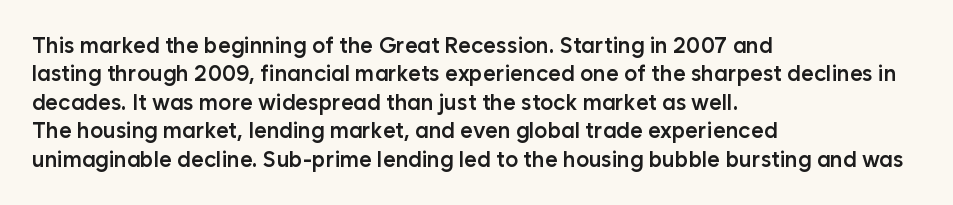
The image shows 22 px text type, upright; set left-aligned, normal line spacing (1.29x), normal letter spacing, not underlined.
